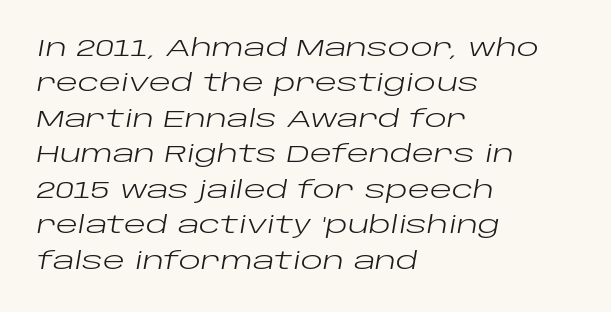
{"italic": "yes", "lean": "right", "slant_degrees": 10, "bold": "no", "underline": "no", "align": "left", "line_spacing": "normal", "line_spacing_ratio": 1.54, "letter_spacing": "normal", "letter_spacing_em": 0.0, "glyph_px": 23}
